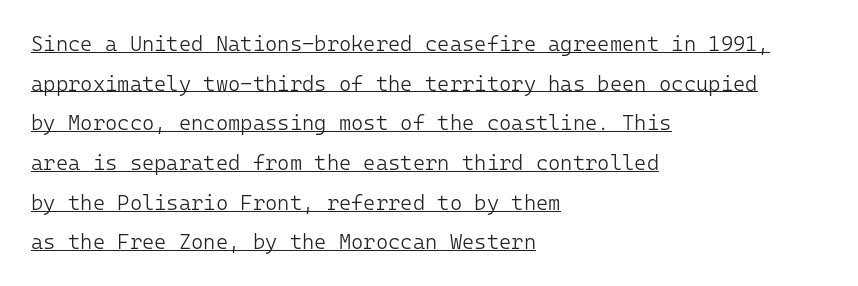
Q: Is the text bold? A: No.
Q: Is the text italic (slanted)? A: No, it is upright.
Q: Is the text underlined? A: Yes.
Q: How is the paragraph aligned? A: Left-aligned.
Q: Is the spacing between letters normal or unusually wide? A: Normal.
